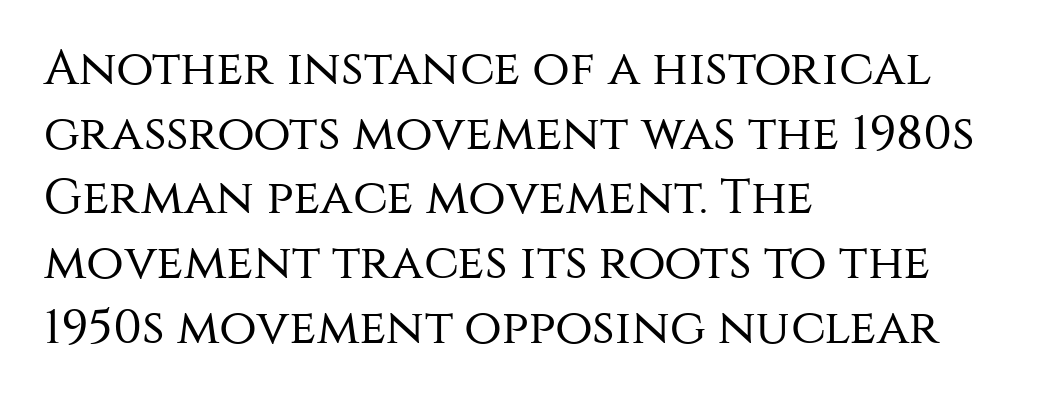
{"serif": "no", "italic": "no", "bold": "no", "weight": "regular", "width": "normal", "stroke_contrast": "medium", "x_height": "large", "monospaced": "no", "underline": "no", "align": "left", "line_spacing": "normal", "line_spacing_ratio": 1.32, "letter_spacing": "normal", "letter_spacing_em": 0.0, "glyph_px": 49}
